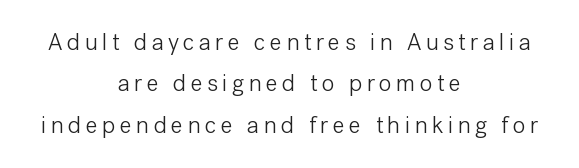
Stem width sits at or under what a default text font uses. Honestly, there is no underline to notice here at all. A typesetter would mark this as roman, not italic. The whitespace from short lines is split evenly between both sides.
